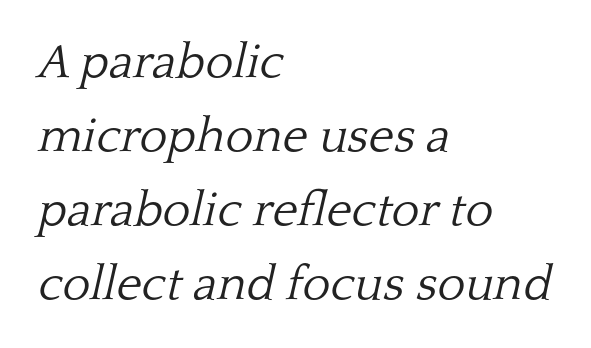
The image shows 48 px light serif type, italic (leaning right); set left-aligned, normal line spacing (1.54x), normal letter spacing, not underlined; low stroke contrast and a medium x-height.
